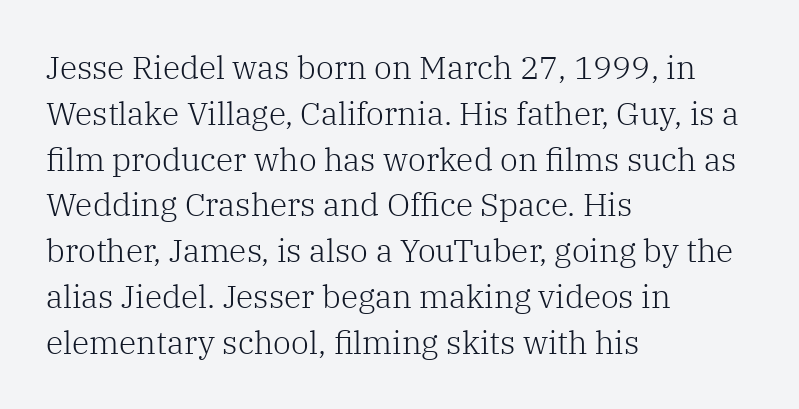
{"serif": "yes", "italic": "no", "bold": "no", "weight": "light", "width": "normal", "stroke_contrast": "low", "x_height": "medium", "monospaced": "no", "underline": "no", "align": "left", "line_spacing": "normal", "line_spacing_ratio": 1.43, "letter_spacing": "normal", "letter_spacing_em": 0.0, "glyph_px": 32}
